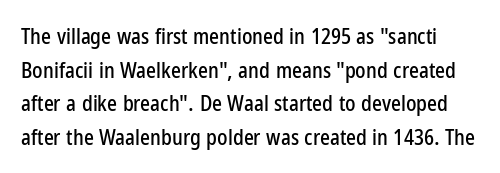
The image shows 21 px text type, upright; set normal line spacing (1.6x), normal letter spacing, not underlined.
